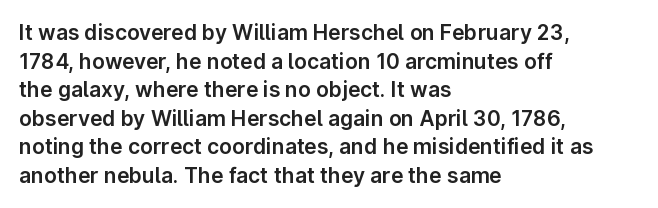
Q: Is the text italic (slanted)? A: No, it is upright.
Q: Is the text underlined? A: No.
Q: How is the paragraph aligned? A: Left-aligned.
Q: Is the spacing between letters normal or unusually wide? A: Normal.
Q: Is the spacing between lines tight, normal or loose? A: Normal.
